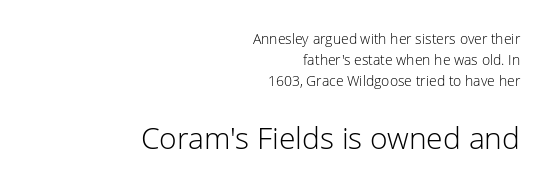
The image shows 30 px light sans-serif type, upright; set right-aligned, normal line spacing (1.51x), normal letter spacing, not underlined; the second (bottom) block is 2.14x larger; low stroke contrast and a medium x-height.
